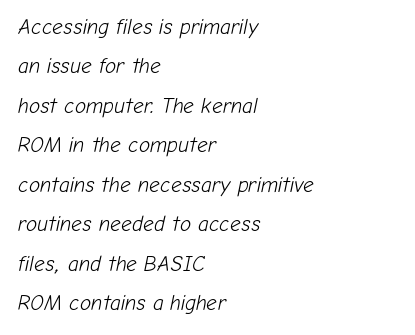
Q: Is the text bold? A: No.
Q: Is the text italic (slanted)? A: Yes, it leans right by about 12 degrees.
Q: Is the text underlined? A: No.
Q: How is the paragraph aligned? A: Left-aligned.
Q: Is the spacing between letters normal or unusually wide? A: Normal.
